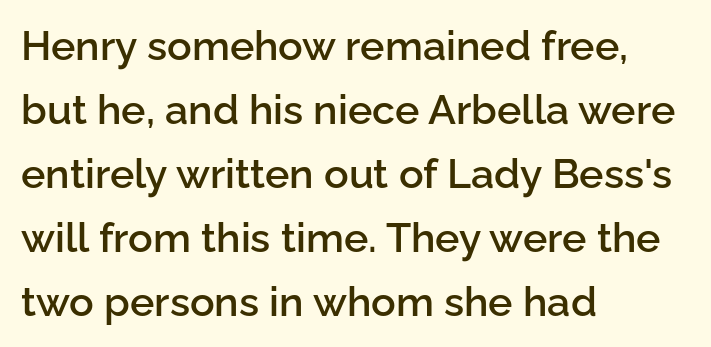
A bit beefed up — I'd call it semibold rather than bold. The compositor pushed each line to the left boundary. Style check: upright. Beneath every word, the page is bare. This sample uses plain, unmodified letter spacing.
